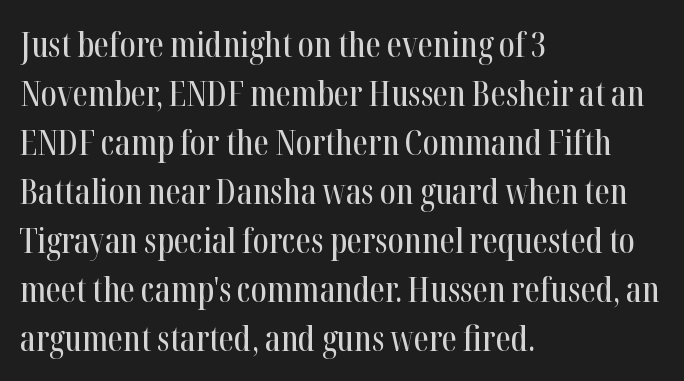
{"serif": "yes", "italic": "no", "width": "condensed", "stroke_contrast": "high", "x_height": "medium", "monospaced": "no", "underline": "no", "align": "left", "line_spacing": "normal", "line_spacing_ratio": 1.44, "letter_spacing": "normal", "letter_spacing_em": 0.0, "glyph_px": 34}
